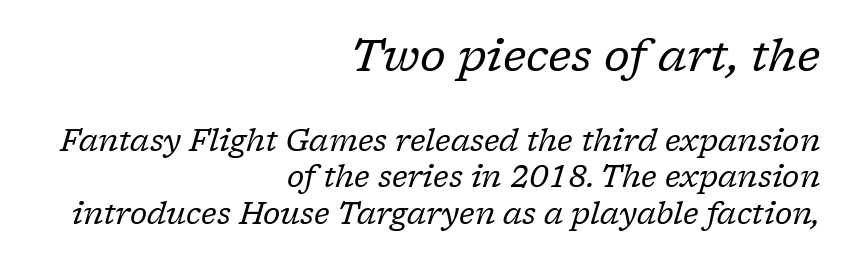
The image shows 45 px regular-weight serif type, italic (leaning right); set right-aligned, line spacing 1.22x, normal letter spacing, not underlined; the first (top) block is 1.5x larger; low stroke contrast and a medium x-height.
